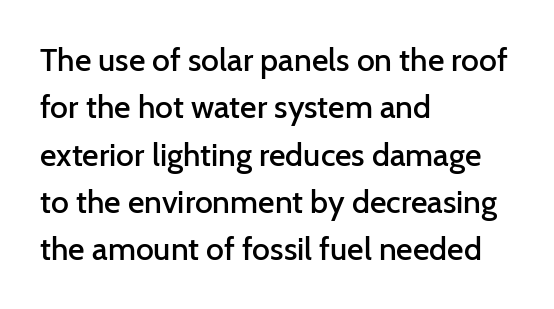
The image shows 32 px semibold sans-serif type, upright; set left-aligned, normal line spacing (1.48x), normal letter spacing, not underlined; low stroke contrast and a medium x-height.
